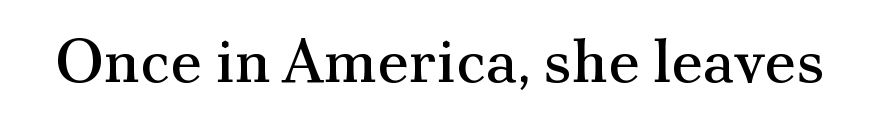
{"serif": "yes", "italic": "no", "bold": "no", "weight": "regular", "width": "normal", "stroke_contrast": "medium", "x_height": "small", "monospaced": "no", "underline": "no", "letter_spacing": "normal", "letter_spacing_em": 0.0, "glyph_px": 62}
